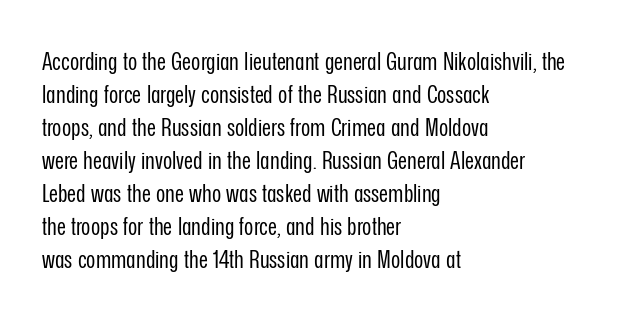
The setting favours the left margin, as ordinary paragraphs usually do. The letters stand upright; this is a roman face. Does the leading feel generous? No, just average. The passage shown has conventional tracking throughout. Each stroke keeps to a modest, everyday thickness or less.
